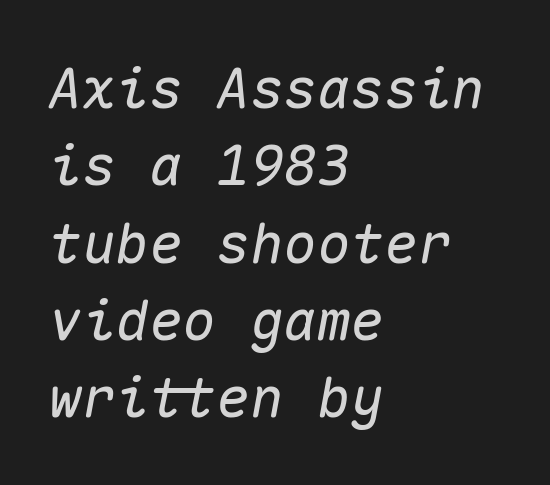
Q: Is the text italic (slanted)? A: Yes, it leans right by about 10 degrees.
Q: Is the text underlined? A: No.
Q: How is the paragraph aligned? A: Left-aligned.
Q: Is the spacing between letters normal or unusually wide? A: Normal.
Q: Is the spacing between lines tight, normal or loose? A: Normal.
Q: Width (condensed, normal, or wide)? A: Normal.
Q: Stroke contrast? A: Medium.
Q: x-height? A: Medium.
Q: Monospaced? A: Yes.
